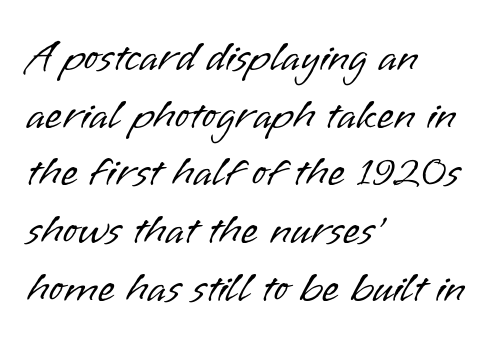
The image shows 44 px light sans-serif type; set left-aligned, normal line spacing (1.31x), normal letter spacing, not underlined; low stroke contrast and a small x-height.
